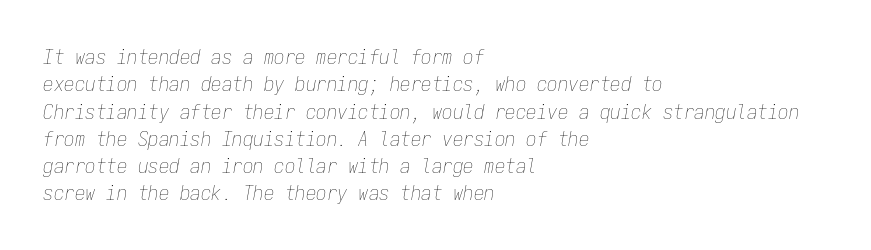
Q: Is the text bold? A: No.
Q: Is the text italic (slanted)? A: Yes, it leans right by about 9 degrees.
Q: Is the text underlined? A: No.
Q: How is the paragraph aligned? A: Left-aligned.
Q: Is the spacing between letters normal or unusually wide? A: Normal.
Q: Is the spacing between lines tight, normal or loose? A: Normal.
